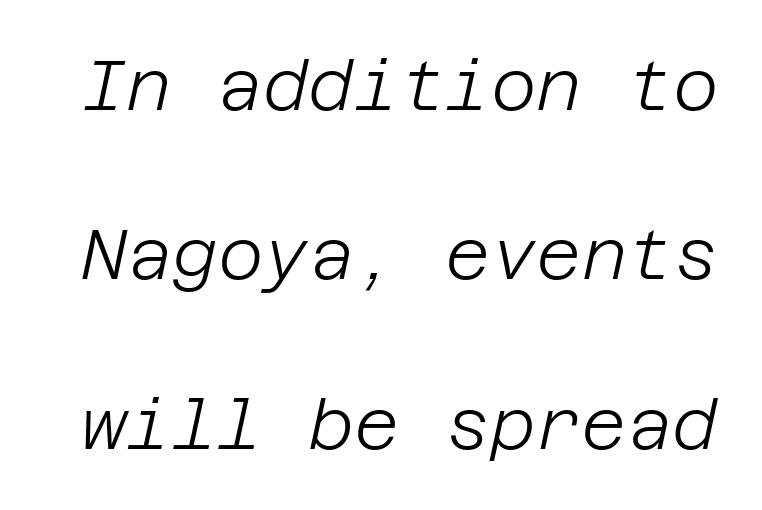
Q: Is the text bold? A: No.
Q: Is the text italic (slanted)? A: Yes, it leans right by about 12 degrees.
Q: Is the text underlined? A: No.
Q: Is the spacing between letters normal or unusually wide? A: Normal.
Q: Is the spacing between lines tight, normal or loose? A: Loose.
Q: Width (condensed, normal, or wide)? A: Normal.
Q: Stroke contrast? A: Low.
Q: x-height? A: Large.
